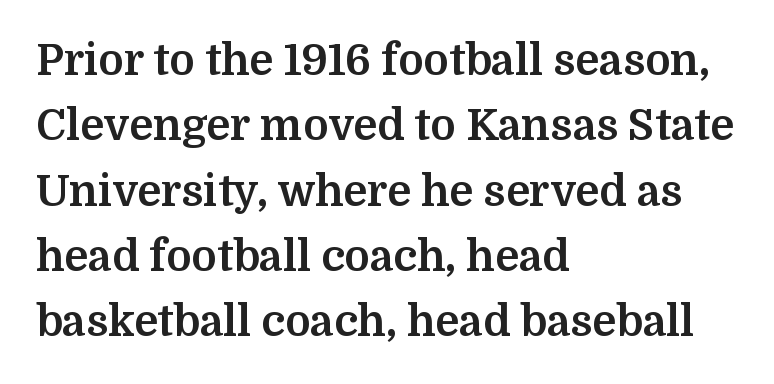
Q: Is the text bold? A: Yes.
Q: Is the text italic (slanted)? A: No, it is upright.
Q: Is the typeface a serif or a sans-serif typeface? A: Serif.
Q: Is the text underlined? A: No.
Q: How is the paragraph aligned? A: Left-aligned.
Q: Is the spacing between letters normal or unusually wide? A: Normal.
Q: Is the spacing between lines tight, normal or loose? A: Normal.
Q: Width (condensed, normal, or wide)? A: Normal.
Q: Stroke contrast? A: Medium.
Q: x-height? A: Medium.
Q: Monospaced? A: No.
